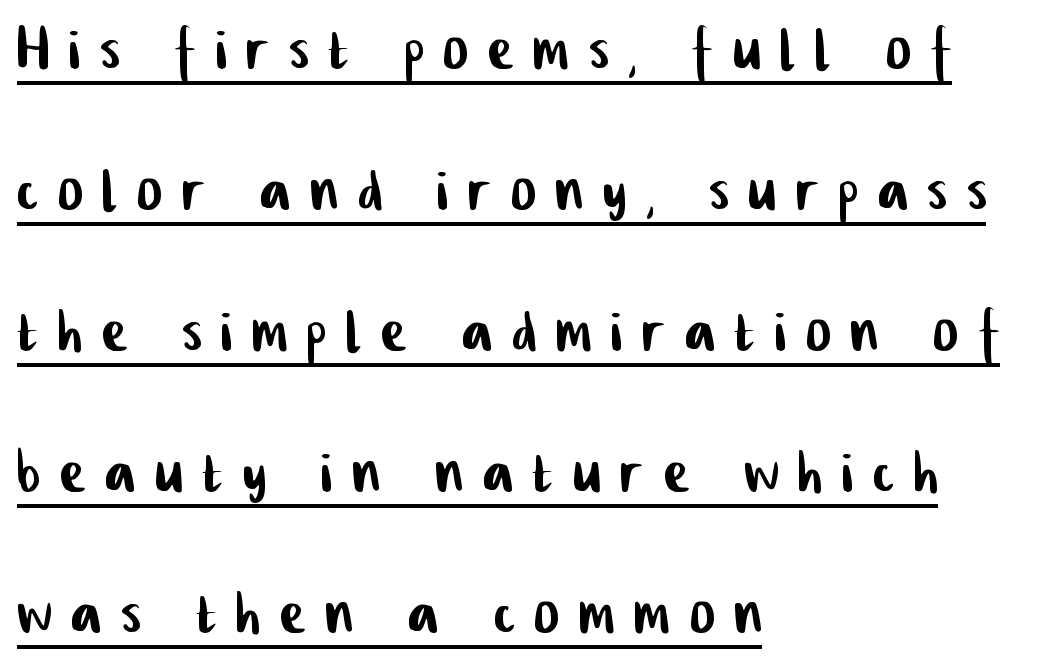
Q: Is the typeface a serif or a sans-serif typeface? A: Sans-serif.
Q: Is the text underlined? A: Yes.
Q: How is the paragraph aligned? A: Left-aligned.
Q: Is the spacing between letters normal or unusually wide? A: Unusually wide.
Q: Width (condensed, normal, or wide)? A: Condensed.
Q: Stroke contrast? A: Low.
Q: x-height? A: Medium.
Q: Monospaced? A: No.
